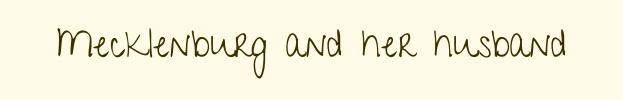
Q: Is the text bold? A: No.
Q: Is the text italic (slanted)? A: No, it is upright.
Q: Is the typeface a serif or a sans-serif typeface? A: Sans-serif.
Q: Is the text underlined? A: No.
Q: Is the spacing between letters normal or unusually wide? A: Normal.
Q: Width (condensed, normal, or wide)? A: Condensed.
Q: Stroke contrast? A: Low.
Q: x-height? A: Medium.
Q: Monospaced? A: No.
